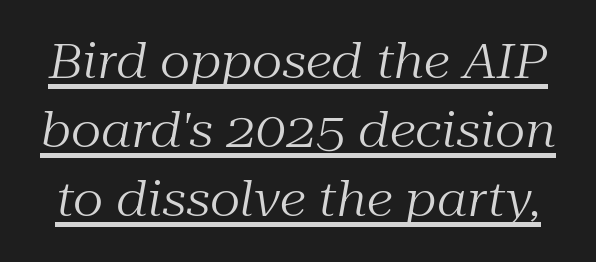
Q: Is the text bold? A: No.
Q: Is the text italic (slanted)? A: Yes, it leans right by about 10 degrees.
Q: Is the typeface a serif or a sans-serif typeface? A: Serif.
Q: Is the text underlined? A: Yes.
Q: Is the spacing between letters normal or unusually wide? A: Normal.
Q: Is the spacing between lines tight, normal or loose? A: Normal.
Q: Width (condensed, normal, or wide)? A: Normal.
Q: Stroke contrast? A: Medium.
Q: x-height? A: Medium.
Q: Monospaced? A: No.
